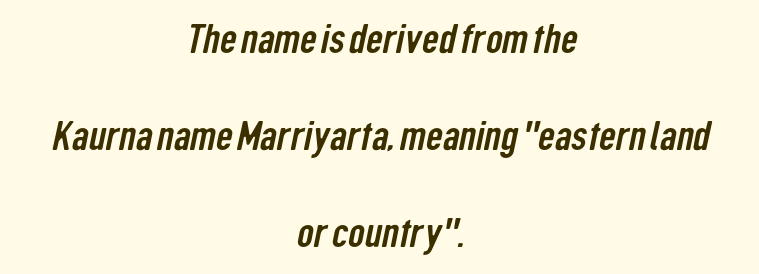
A typesetter would call this zero additional tracking. The rendering uses natural spacing where letterforms have individual widths. Observe the absence of serifs on each vertical stroke in this sample. Each row of text sits above clean, open space. The whitespace from short lines is split evenly between both sides. Students, observe: this is what heavily led, spacious text looks like.
